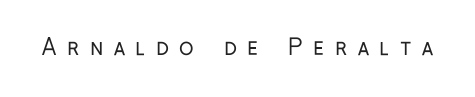
Q: Is the text bold? A: No.
Q: Is the text italic (slanted)? A: No, it is upright.
Q: Is the text underlined? A: No.
Q: Is the spacing between letters normal or unusually wide? A: Unusually wide.
